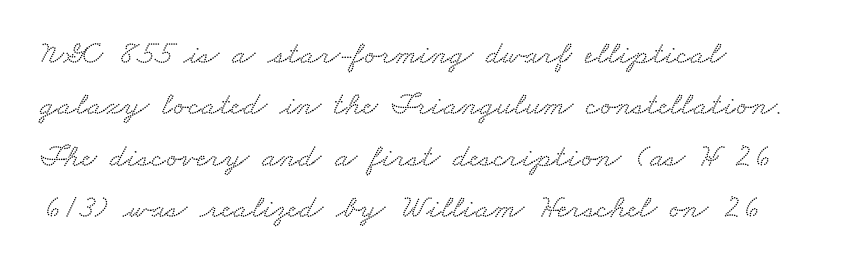
Q: Is the text underlined? A: No.
Q: How is the paragraph aligned? A: Left-aligned.
Q: Is the spacing between letters normal or unusually wide? A: Normal.
Q: Is the spacing between lines tight, normal or loose? A: Normal.
Q: Width (condensed, normal, or wide)? A: Wide.
Q: Stroke contrast? A: Low.
Q: x-height? A: Small.
Q: Monospaced? A: No.
